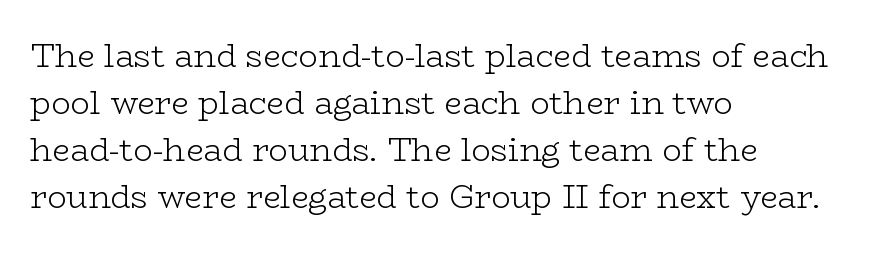
The paragraph shown leans on its left margin. Plain, unruled lines of type. These lines keep a tight, regular rhythm from letter to letter. The weight would be labelled regular, book, light, or lighter still. In terms of leading, this rendering sits right in the middle. You could not count columns in this text — the font is proportionally spaced.
